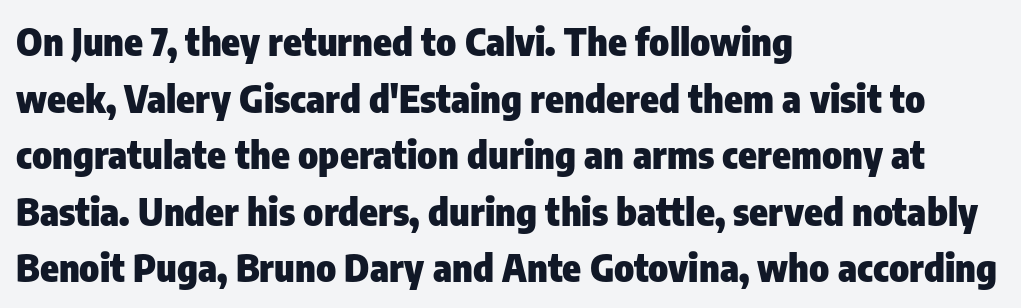
The image shows 38 px heavy, condensed sans-serif type, upright; set left-aligned, normal line spacing (1.49x), normal letter spacing, not underlined; low stroke contrast and a medium x-height.
